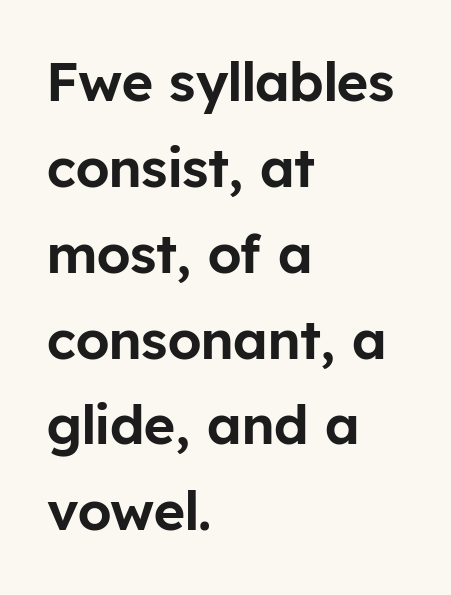
Words appear dense and cohesive because spacing is normal. Line spacing here is normal. Italic? Not at all — the glyphs are vertical. Check under the words: just untouched page. If you drew a ruler down the left edge, every line would touch it. A typesetter would call this proportional, since set widths differ per character.
